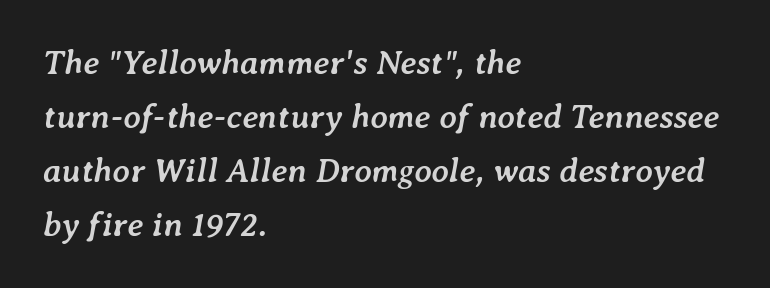
{"italic": "yes", "lean": "right", "slant_degrees": 7, "bold": "yes", "weight": "semibold", "width": "normal", "stroke_contrast": "low", "x_height": "medium", "monospaced": "no", "underline": "no", "align": "left", "line_spacing": "normal", "line_spacing_ratio": 1.59, "letter_spacing": "normal", "letter_spacing_em": 0.0, "glyph_px": 34}
